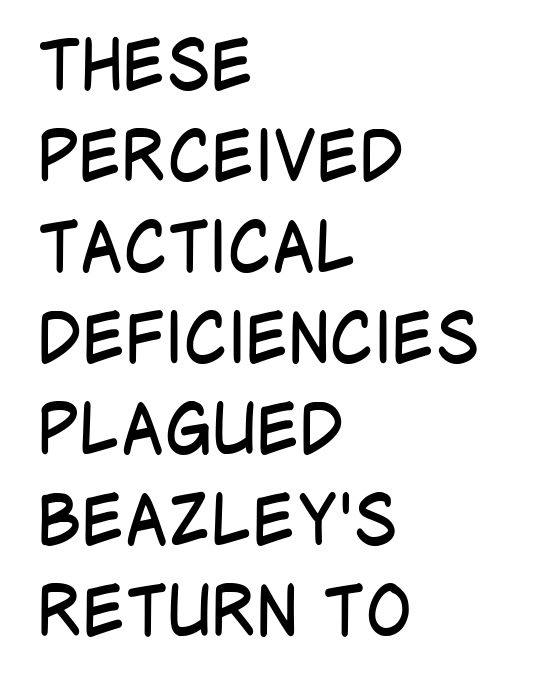
Q: Is the text bold? A: No.
Q: Is the text italic (slanted)? A: No, it is upright.
Q: Is the typeface a serif or a sans-serif typeface? A: Sans-serif.
Q: Is the text underlined? A: No.
Q: How is the paragraph aligned? A: Left-aligned.
Q: Is the spacing between letters normal or unusually wide? A: Normal.
Q: Is the spacing between lines tight, normal or loose? A: Normal.
Q: Width (condensed, normal, or wide)? A: Condensed.
Q: Stroke contrast? A: Low.
Q: x-height? A: Large.
Q: Monospaced? A: No.
